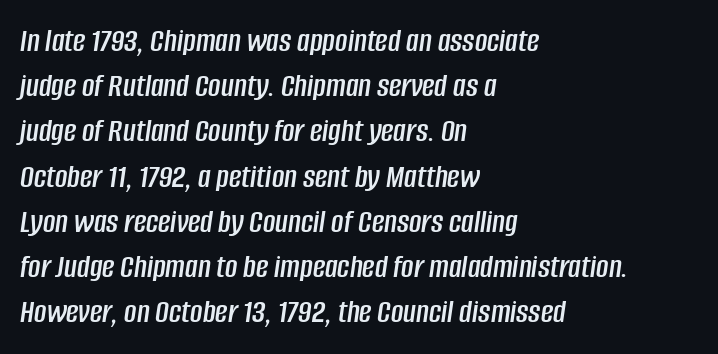
The image shows 34 px condensed type, italic (leaning right); set left-aligned, normal line spacing (1.33x), normal letter spacing, not underlined; low stroke contrast and a large x-height.
